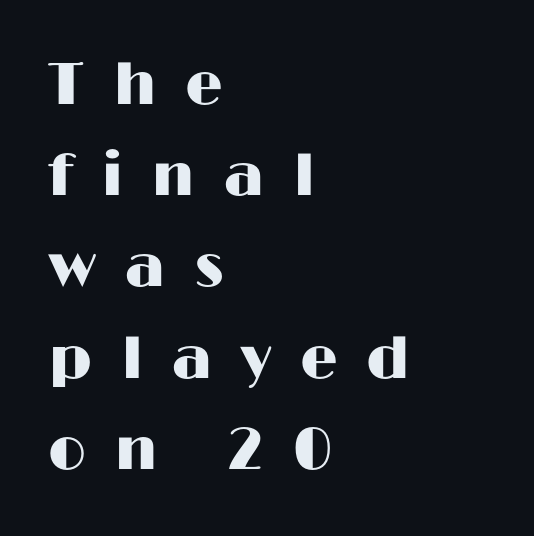
The image shows 60 px wide sans-serif type, upright; set left-aligned, normal line spacing (1.52x), unusually wide letter spacing (+0.47 em), not underlined; high stroke contrast and a medium x-height.
